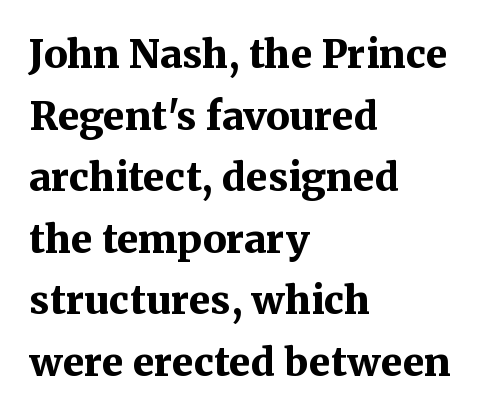
Q: Is the text bold? A: Yes.
Q: Is the text italic (slanted)? A: No, it is upright.
Q: Is the typeface a serif or a sans-serif typeface? A: Serif.
Q: Is the text underlined? A: No.
Q: How is the paragraph aligned? A: Left-aligned.
Q: Is the spacing between letters normal or unusually wide? A: Normal.
Q: Is the spacing between lines tight, normal or loose? A: Normal.
Q: Width (condensed, normal, or wide)? A: Normal.
Q: Stroke contrast? A: Medium.
Q: x-height? A: Medium.
Q: Monospaced? A: No.
